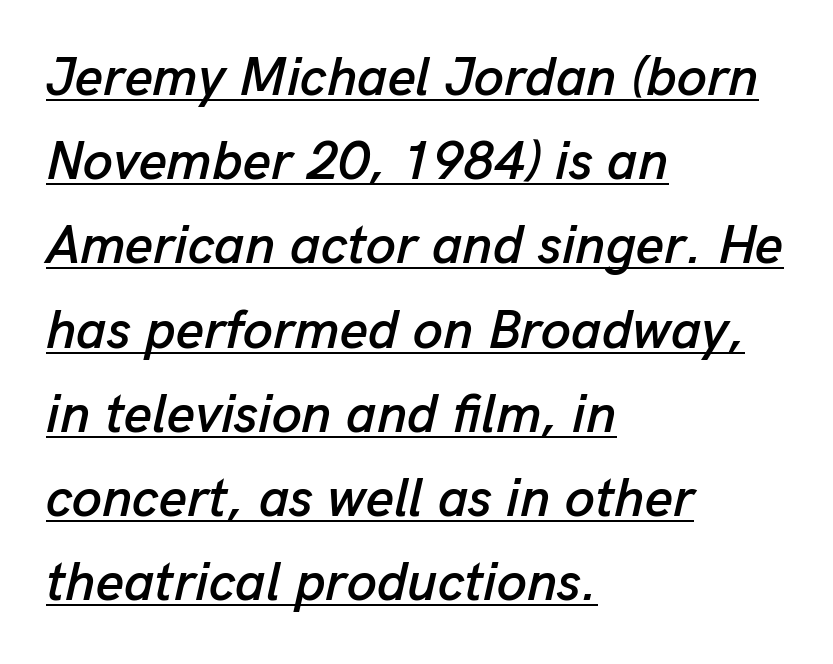
The image shows 54 px text type, italic (leaning right); set left-aligned, normal line spacing (1.56x), normal letter spacing, underlined; low stroke contrast and a medium x-height.
